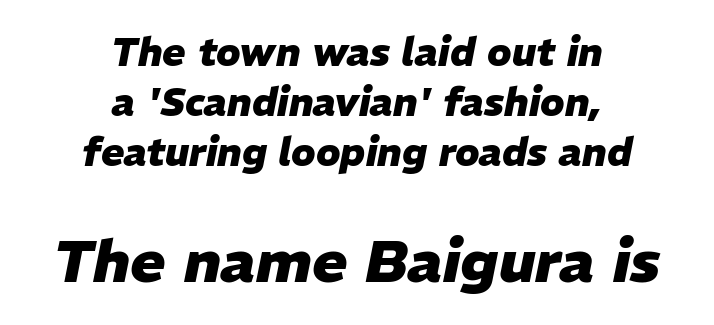
Set as a true bold cut, around the 700 mark. A clean baseline with only descenders dipping below it. This sample keeps an unexceptional amount of space between lines. The typography opts for an oblique posture over an upright one. The letters in the lower block stand taller than those in the block above. Teacher's note: observe the equal gaps on both sides — that is centered alignment.
